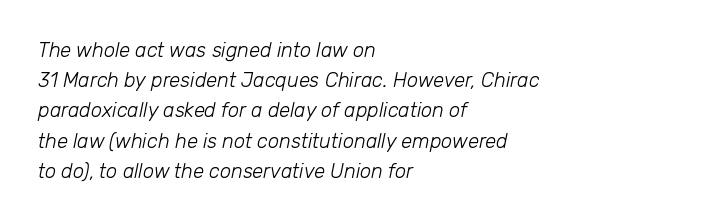
Q: Is the text bold? A: No.
Q: Is the text italic (slanted)? A: Yes, it leans right by about 12 degrees.
Q: Is the text underlined? A: No.
Q: How is the paragraph aligned? A: Left-aligned.
Q: Is the spacing between letters normal or unusually wide? A: Normal.
Q: Is the spacing between lines tight, normal or loose? A: Normal.
